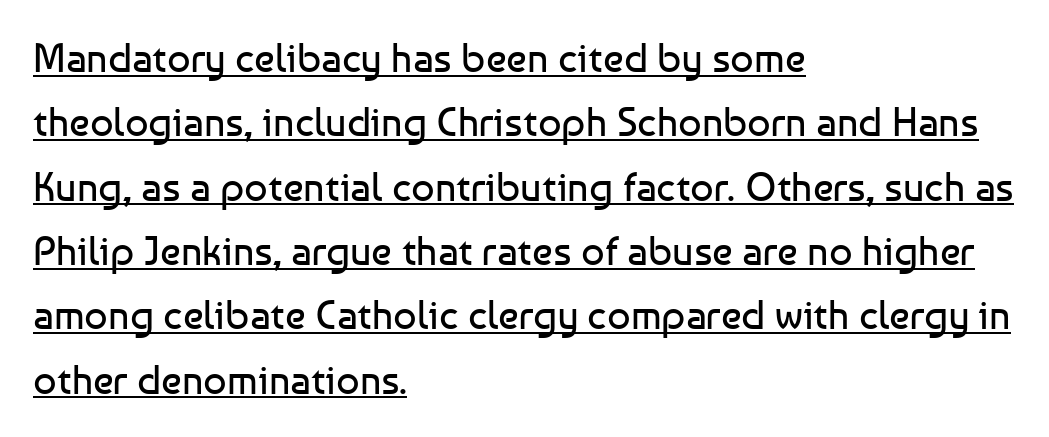
{"serif": "no", "italic": "no", "bold": "no", "weight": "regular", "width": "normal", "stroke_contrast": "low", "x_height": "medium", "monospaced": "no", "underline": "yes", "align": "left", "line_spacing": "normal", "line_spacing_ratio": 1.57, "letter_spacing": "normal", "letter_spacing_em": 0.0, "glyph_px": 41}
